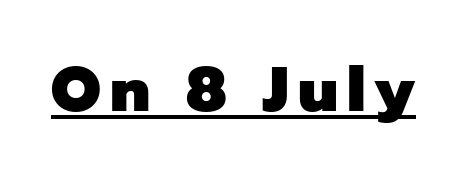
The image shows 63 px heavy sans-serif type, upright; set underlined; low stroke contrast and a medium x-height.
